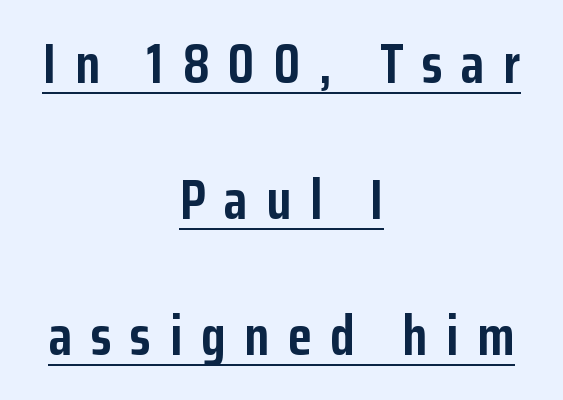
The image shows 55 px semibold, condensed sans-serif type, upright; set centered, loose line spacing (2.47x), unusually wide letter spacing (+0.34 em), underlined; low stroke contrast and a medium x-height.
